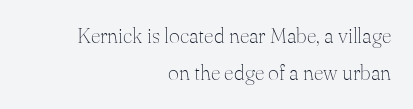
{"italic": "no", "bold": "no", "underline": "no", "align": "right", "line_spacing_ratio": 1.78, "letter_spacing": "normal", "letter_spacing_em": 0.0, "glyph_px": 21}
